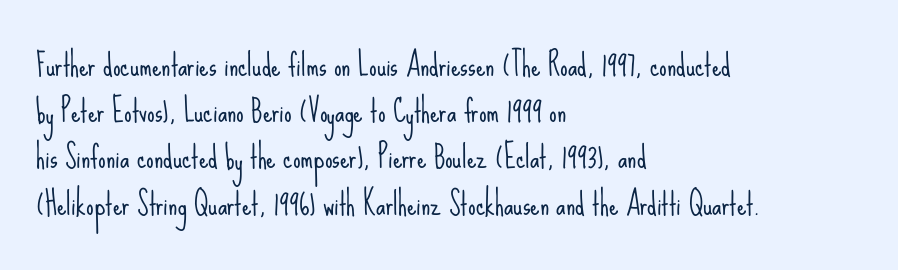
{"serif": "no", "italic": "no", "bold": "no", "weight": "light", "width": "condensed", "stroke_contrast": "low", "x_height": "small", "monospaced": "no", "underline": "no", "align": "left", "line_spacing": "normal", "line_spacing_ratio": 1.54, "letter_spacing": "normal", "letter_spacing_em": 0.0, "glyph_px": 30}
